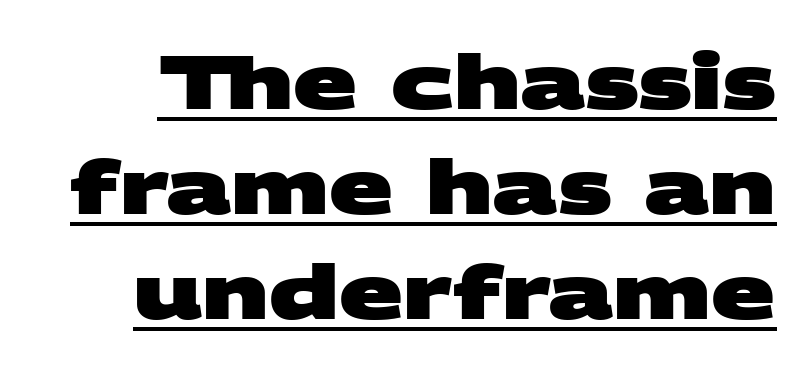
The image shows 75 px heavy, wide sans-serif type; set normal line spacing (1.4x), normal letter spacing, underlined; medium stroke contrast and a large x-height.
